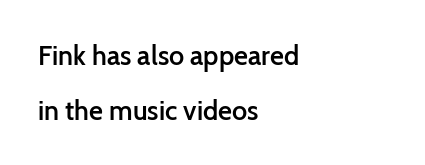
{"italic": "no", "bold": "semi", "underline": "no", "align": "left", "line_spacing": "loose", "line_spacing_ratio": 2.02, "letter_spacing": "normal", "letter_spacing_em": 0.0, "glyph_px": 27}
